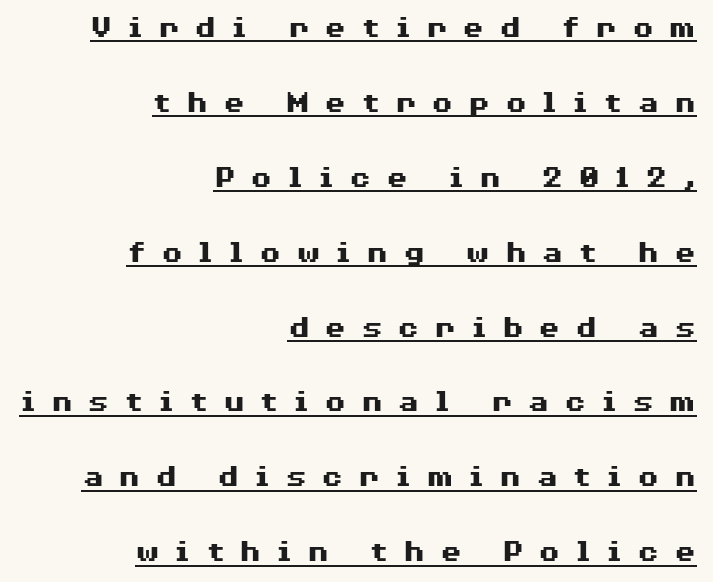
Q: Is the text bold? A: Yes.
Q: Is the text italic (slanted)? A: No, it is upright.
Q: Is the typeface a serif or a sans-serif typeface? A: Sans-serif.
Q: Is the text underlined? A: Yes.
Q: How is the paragraph aligned? A: Right-aligned.
Q: Is the spacing between letters normal or unusually wide? A: Unusually wide.
Q: Is the spacing between lines tight, normal or loose? A: Loose.
Q: Width (condensed, normal, or wide)? A: Wide.
Q: Stroke contrast? A: Medium.
Q: x-height? A: Medium.
Q: Monospaced? A: No.
